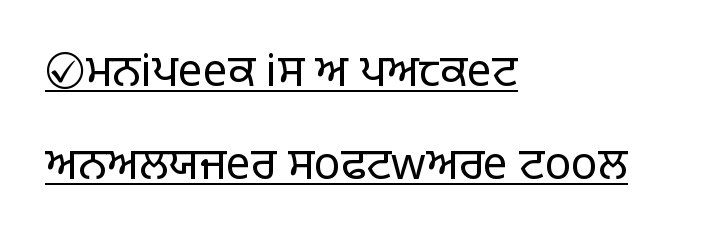
The image shows 44 px light sans-serif type, upright; set left-aligned, loose line spacing (2.11x), normal letter spacing, underlined; low stroke contrast and a large x-height.
